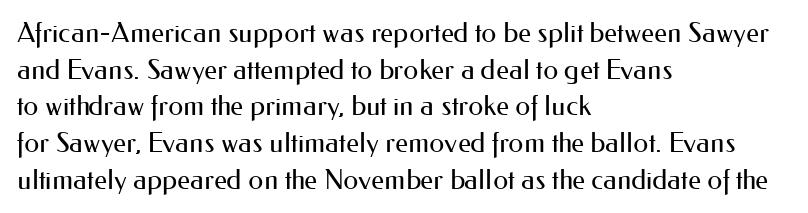
The image shows 27 px text type, upright; set left-aligned, normal line spacing (1.36x), normal letter spacing, not underlined.
